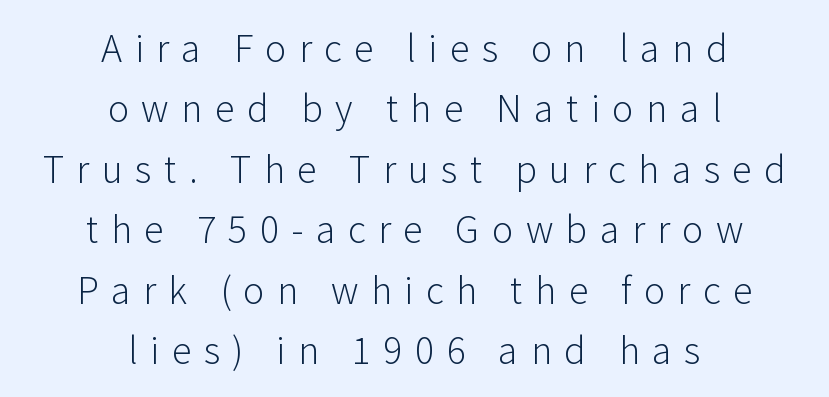
{"serif": "no", "italic": "no", "bold": "no", "weight": "light", "width": "normal", "stroke_contrast": "low", "x_height": "medium", "monospaced": "no", "underline": "no", "align": "center", "line_spacing": "normal", "line_spacing_ratio": 1.51, "letter_spacing": "wide", "letter_spacing_em": 0.31, "glyph_px": 40}
